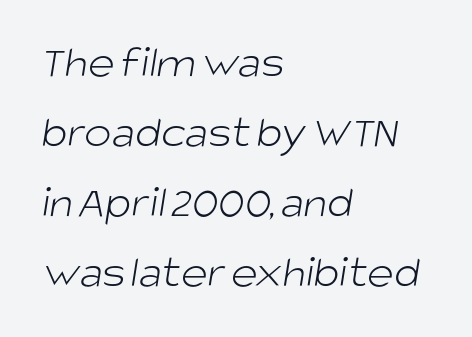
The image shows 46 px light sans-serif type; set left-aligned, normal line spacing (1.52x), normal letter spacing, not underlined; low stroke contrast and a large x-height.
